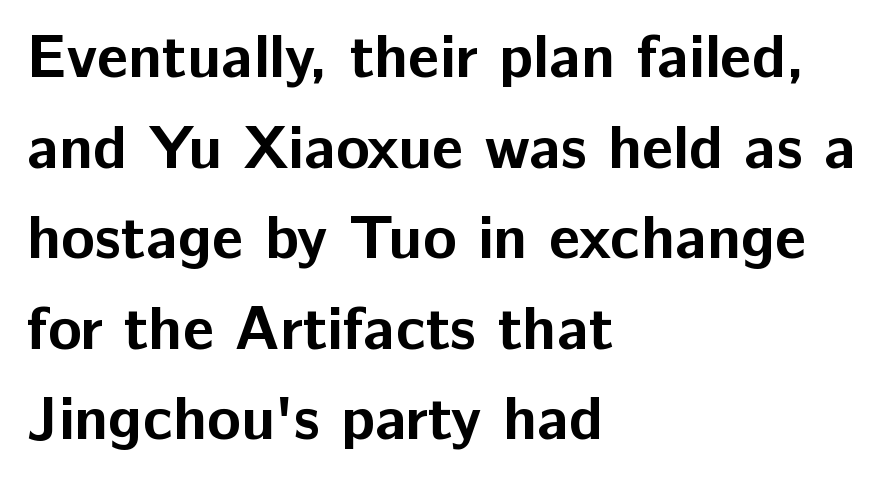
The image shows 62 px bold sans-serif type, upright; set left-aligned, normal line spacing (1.46x), normal letter spacing, not underlined; low stroke contrast and a medium x-height.
